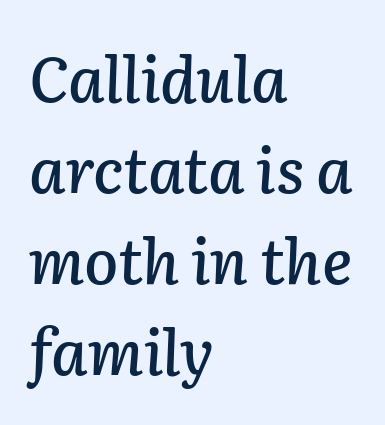
The image shows 62 px text type, italic (leaning right); set left-aligned, normal line spacing (1.47x), normal letter spacing, not underlined; low stroke contrast and a medium x-height.
